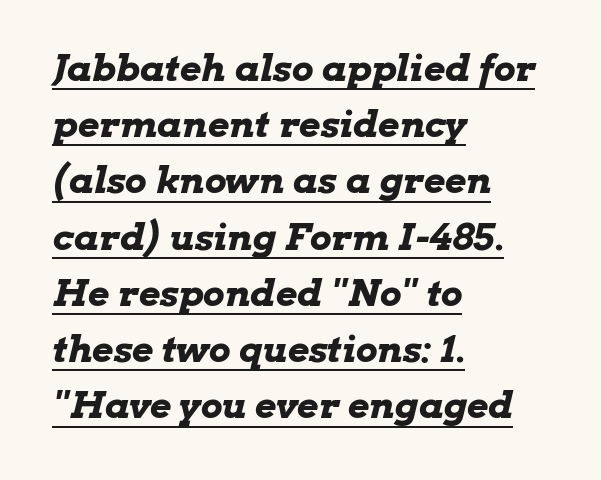
One-word summary of the alignment: left. The sample's only ornament is a line tracing under the words. The whole block is typeset with a tilt. Words appear dense and cohesive because spacing is normal. Does the weight exceed regular? Yes, all the way to bold. The rendering uses natural spacing where letterforms have individual widths.
